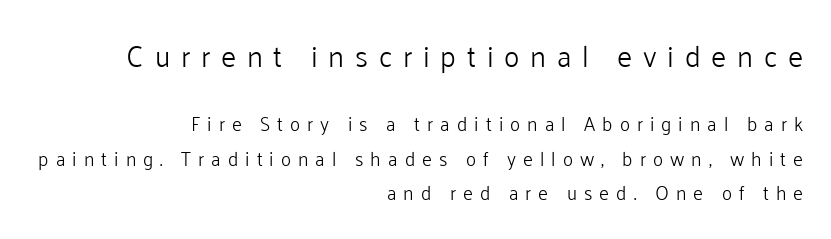
Q: Is the text bold? A: No.
Q: Is the text italic (slanted)? A: No, it is upright.
Q: Is the typeface a serif or a sans-serif typeface? A: Sans-serif.
Q: Is the text underlined? A: No.
Q: How is the paragraph aligned? A: Right-aligned.
Q: Is the spacing between letters normal or unusually wide? A: Unusually wide.
Q: Which block of text is set in a larger size, the first (top) or the second (bottom)? A: The first (top) one.
Q: Width (condensed, normal, or wide)? A: Normal.
Q: Stroke contrast? A: Low.
Q: x-height? A: Medium.
Q: Monospaced? A: No.
